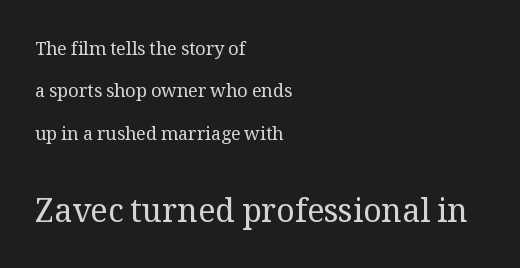
Q: Is the text bold? A: No.
Q: Is the text italic (slanted)? A: No, it is upright.
Q: Is the typeface a serif or a sans-serif typeface? A: Serif.
Q: Is the text underlined? A: No.
Q: How is the paragraph aligned? A: Left-aligned.
Q: Is the spacing between letters normal or unusually wide? A: Normal.
Q: Is the spacing between lines tight, normal or loose? A: Loose.
Q: Which block of text is set in a larger size, the first (top) or the second (bottom)? A: The second (bottom) one.
Q: Width (condensed, normal, or wide)? A: Normal.
Q: Stroke contrast? A: Medium.
Q: x-height? A: Medium.
Q: Monospaced? A: No.
